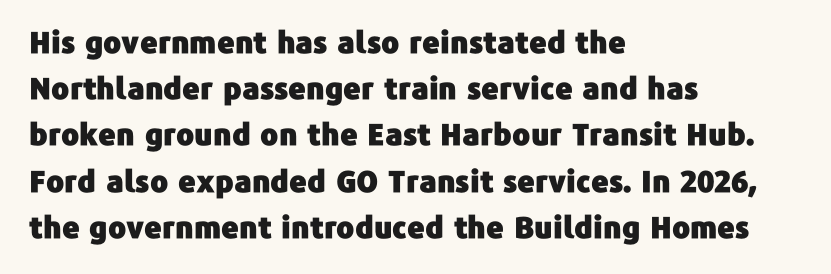
{"serif": "no", "italic": "no", "width": "normal", "stroke_contrast": "low", "x_height": "medium", "monospaced": "no", "underline": "no", "align": "left", "line_spacing": "normal", "line_spacing_ratio": 1.54, "letter_spacing": "normal", "letter_spacing_em": 0.0, "glyph_px": 30}
